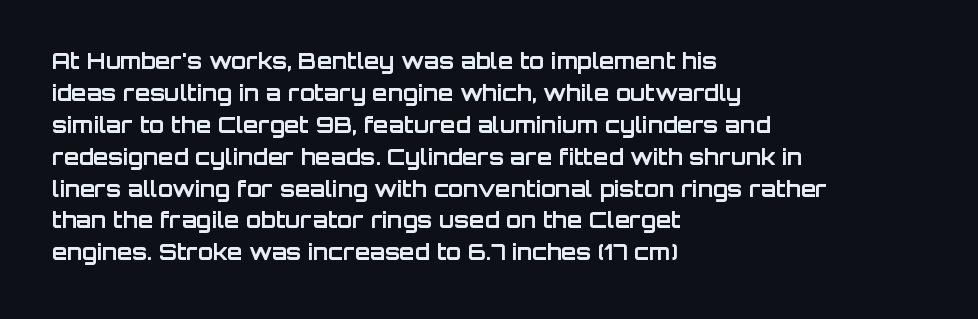
The image shows 22 px bold type, upright; set left-aligned, normal line spacing (1.45x), normal letter spacing, not underlined.
